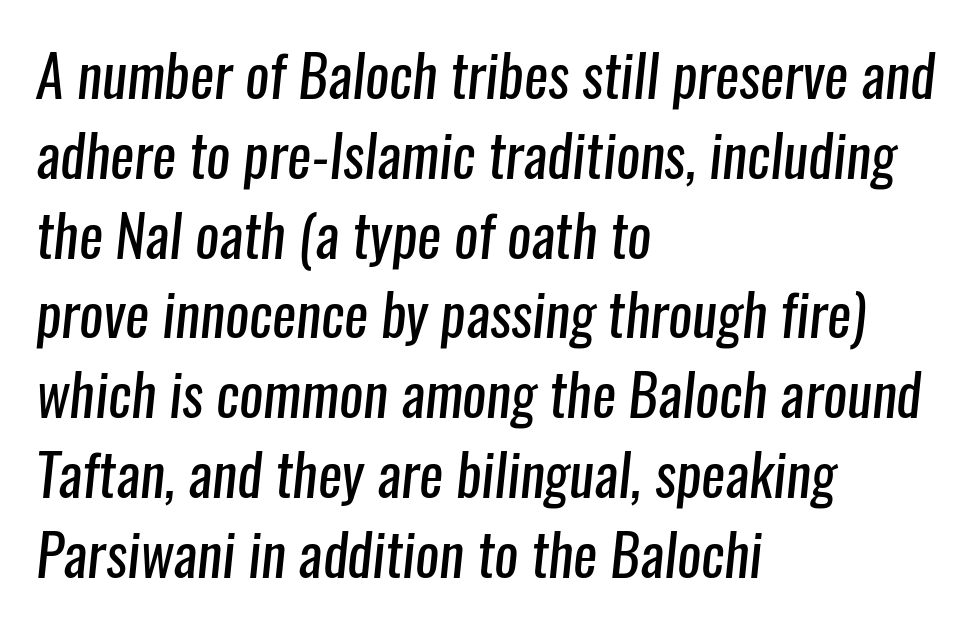
You can tell from the bare stems that sans-serif type was used. The text block is weighted toward the left margin, trailing off unevenly rightward. Leading: standard. Words appear dense and cohesive because spacing is normal. The rendering uses natural spacing where letterforms have individual widths. Vertical stems look standard width or narrower in stroke.
